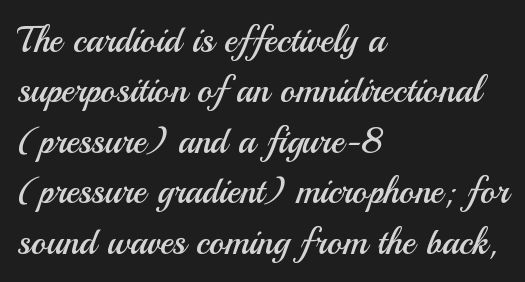
The vertical gap from one line to the next is medium. All the whitespace from short lines collects on the right. Observe the ordinary spacing: letters are neighbours, not strangers. The face used here is a sans, in the tradition of grotesques and geometrics. Honestly, there is no underline to notice here at all.
